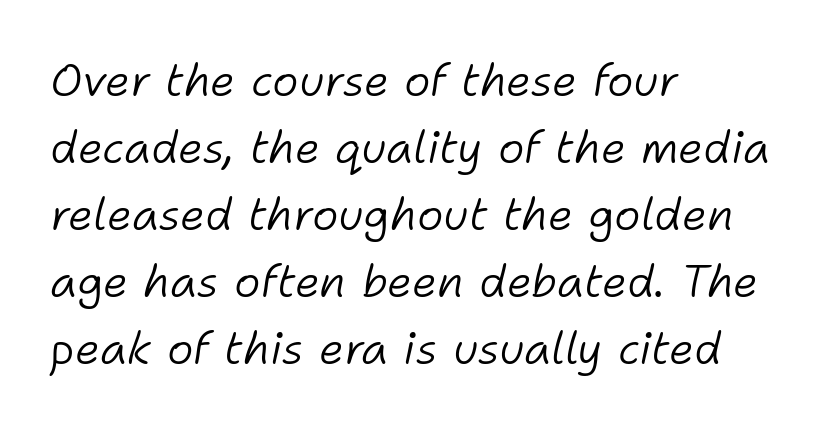
The image shows 45 px light type, italic (leaning right); set left-aligned, normal line spacing (1.49x), normal letter spacing, not underlined; low stroke contrast and a medium x-height.
